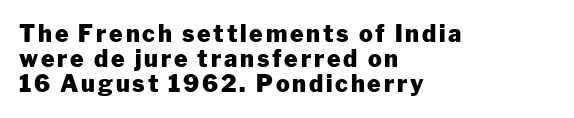
On the weight axis this lands at bold, roughly 700. Upright lettering throughout. A clean baseline with only descenders dipping below it. Leading: reduced. Where is the straight margin? On the left.
